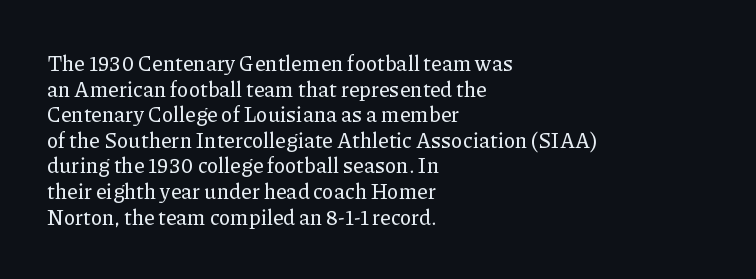
Q: Is the text italic (slanted)? A: No, it is upright.
Q: Is the text underlined? A: No.
Q: How is the paragraph aligned? A: Left-aligned.
Q: Is the spacing between letters normal or unusually wide? A: Normal.
